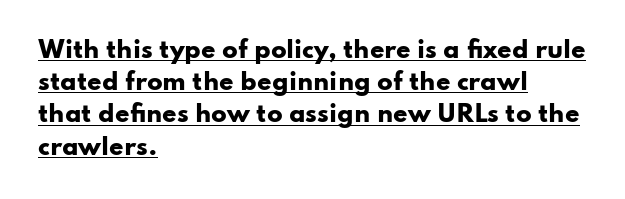
{"italic": "no", "bold": "yes", "underline": "yes", "align": "left", "line_spacing": "normal", "line_spacing_ratio": 1.4, "letter_spacing": "normal", "letter_spacing_em": 0.0, "glyph_px": 23}
